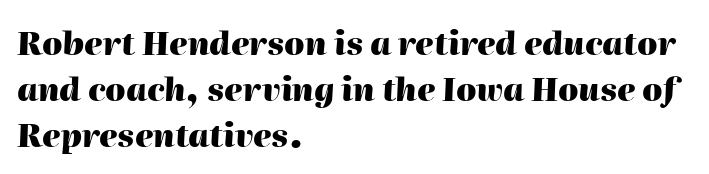
The image shows 32 px heavy type, italic (leaning right); set left-aligned, normal line spacing (1.43x), normal letter spacing, not underlined; high stroke contrast and a medium x-height.
